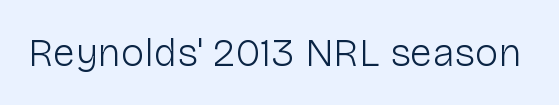
{"serif": "no", "italic": "no", "bold": "no", "weight": "light", "width": "normal", "stroke_contrast": "low", "x_height": "medium", "monospaced": "no", "underline": "no", "letter_spacing": "normal", "letter_spacing_em": 0.0, "glyph_px": 40}
